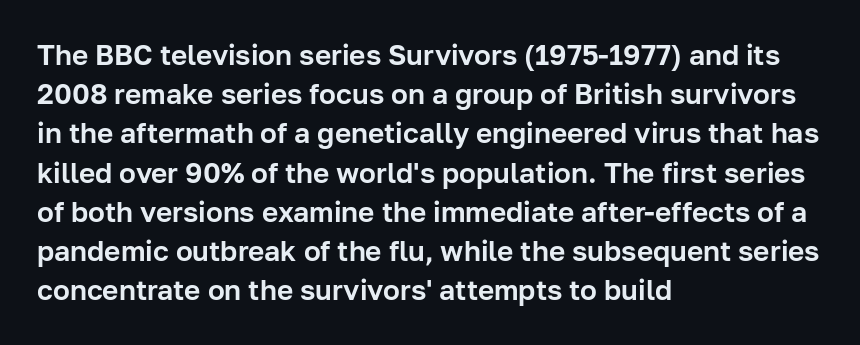
{"serif": "no", "italic": "no", "width": "normal", "stroke_contrast": "low", "x_height": "medium", "monospaced": "no", "underline": "no", "align": "left", "line_spacing": "normal", "line_spacing_ratio": 1.4, "letter_spacing": "normal", "letter_spacing_em": 0.0, "glyph_px": 28}
